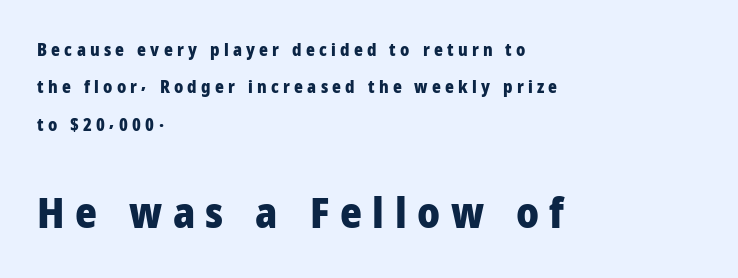
Classification — sans serif. The block of text is sparse from top to bottom, with ample space between rows. Type size steps up from the first block to the second. Check under the words: just untouched page.
